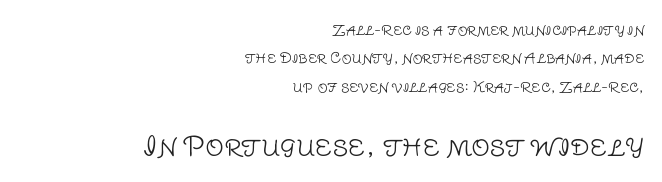
The tracking reads as untouched default to a designer's eye. If you squint, the bottom block still reads clearly — it's the larger of the two. Alignment: flush right. Horizontal bands of white between lines are thick stripes.
